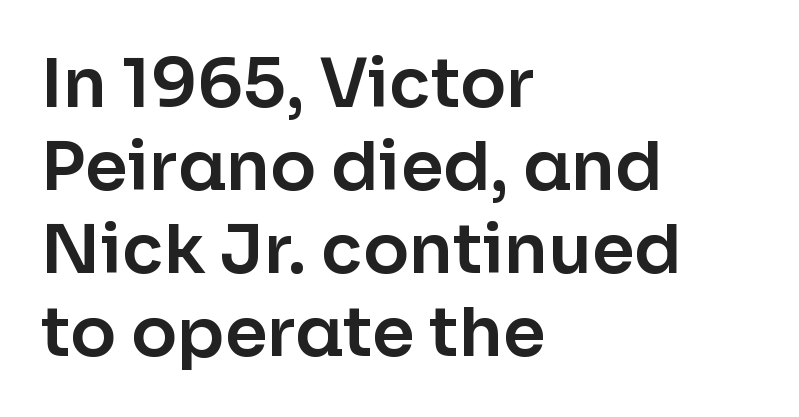
The image shows 68 px sans-serif type, upright; set left-aligned, line spacing 1.22x, normal letter spacing, not underlined; low stroke contrast and a medium x-height.
